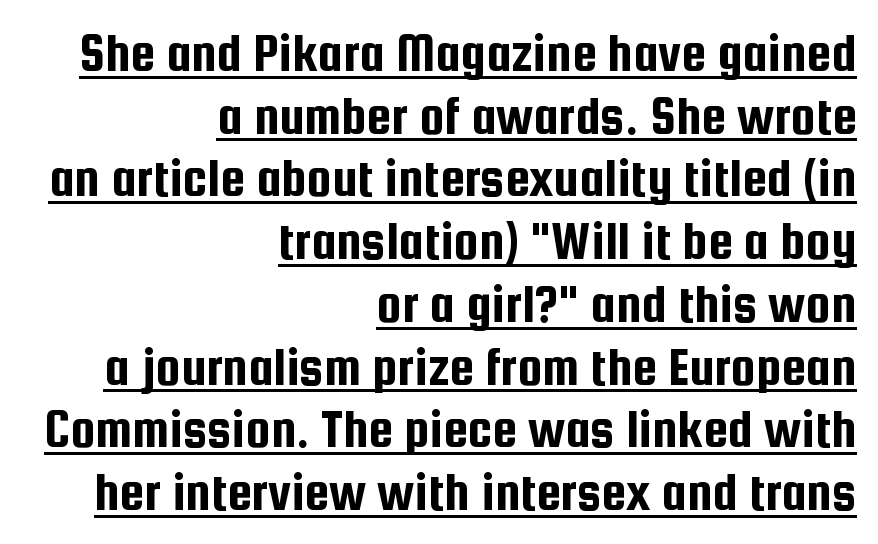
The face used here is rendered with its standard letterfit. This sample has the flowing, uneven cadence of proportional lettering. The setting favours the right margin, as signatures and pull-quotes sometimes do. The passage shown is typeset with a sans-serif family. Posture: vertical. Students, observe: this is what under-led, compact text looks like.
